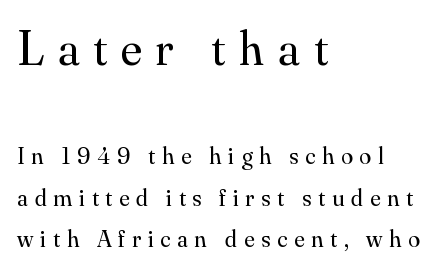
Q: Is the text bold? A: No.
Q: Is the text italic (slanted)? A: No, it is upright.
Q: Is the typeface a serif or a sans-serif typeface? A: Serif.
Q: Is the text underlined? A: No.
Q: How is the paragraph aligned? A: Left-aligned.
Q: Is the spacing between letters normal or unusually wide? A: Unusually wide.
Q: Which block of text is set in a larger size, the first (top) or the second (bottom)? A: The first (top) one.
Q: Width (condensed, normal, or wide)? A: Normal.
Q: Stroke contrast? A: Medium.
Q: x-height? A: Small.
Q: Monospaced? A: No.
